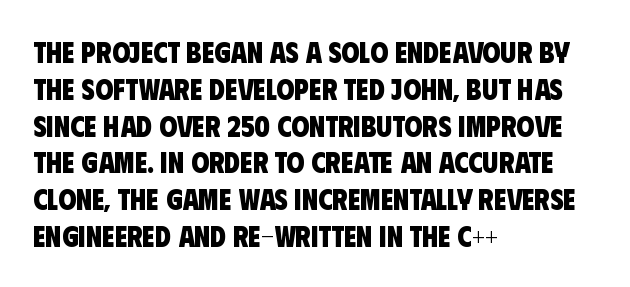
{"serif": "no", "bold": "yes", "weight": "heavy", "width": "condensed", "stroke_contrast": "low", "x_height": "large", "monospaced": "no", "underline": "no", "align": "left", "line_spacing": "normal", "line_spacing_ratio": 1.27, "letter_spacing": "normal", "letter_spacing_em": 0.0, "glyph_px": 29}
